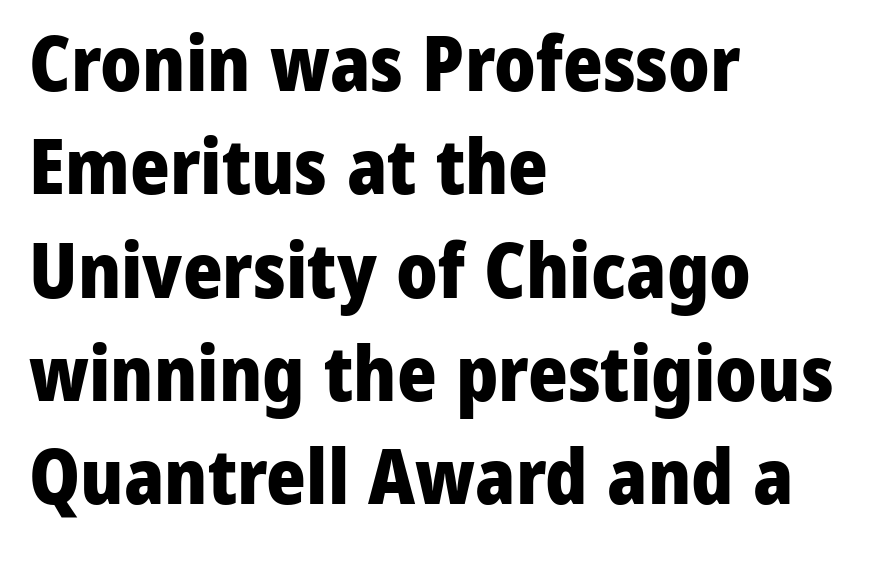
Q: Is the text bold? A: Yes.
Q: Is the text italic (slanted)? A: No, it is upright.
Q: Is the typeface a serif or a sans-serif typeface? A: Sans-serif.
Q: Is the text underlined? A: No.
Q: How is the paragraph aligned? A: Left-aligned.
Q: Is the spacing between letters normal or unusually wide? A: Normal.
Q: Is the spacing between lines tight, normal or loose? A: Normal.
Q: Width (condensed, normal, or wide)? A: Normal.
Q: Stroke contrast? A: Low.
Q: x-height? A: Medium.
Q: Monospaced? A: No.
